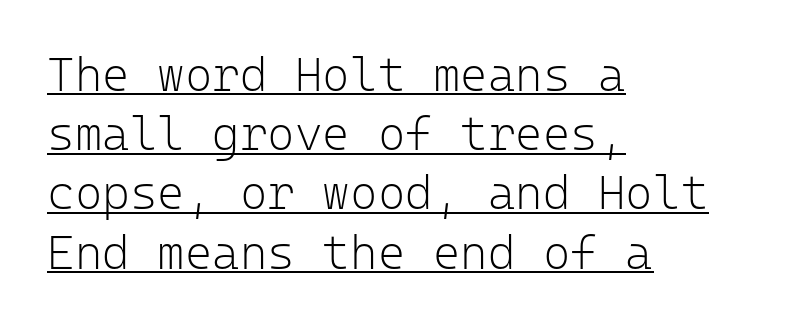
Q: Is the text bold? A: No.
Q: Is the text italic (slanted)? A: No, it is upright.
Q: Is the typeface a serif or a sans-serif typeface? A: Sans-serif.
Q: Is the text underlined? A: Yes.
Q: How is the paragraph aligned? A: Left-aligned.
Q: Is the spacing between letters normal or unusually wide? A: Normal.
Q: Is the spacing between lines tight, normal or loose? A: Normal.
Q: Width (condensed, normal, or wide)? A: Normal.
Q: Stroke contrast? A: Low.
Q: x-height? A: Medium.
Q: Monospaced? A: Yes.
